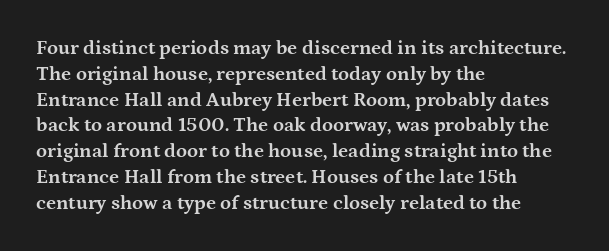
The image shows 20 px bold type, upright; set left-aligned, normal line spacing (1.29x), normal letter spacing, not underlined.
